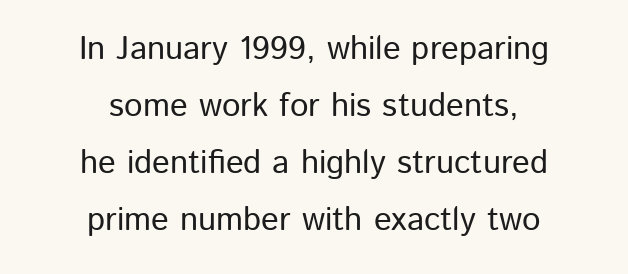
{"serif": "no", "italic": "no", "width": "normal", "stroke_contrast": "low", "x_height": "medium", "monospaced": "no", "underline": "no", "align": "center", "line_spacing_ratio": 1.73, "letter_spacing": "normal", "letter_spacing_em": 0.0, "glyph_px": 33}
